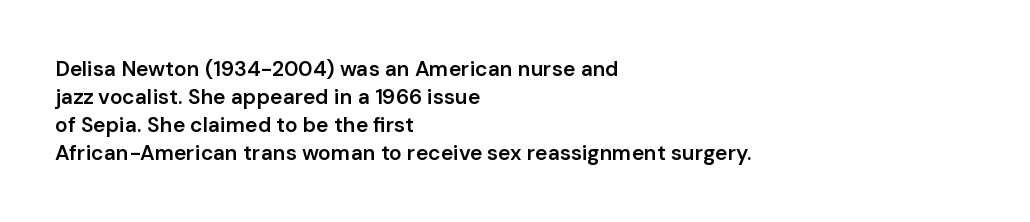
{"italic": "no", "bold": "semi", "underline": "no", "align": "left", "line_spacing": "normal", "line_spacing_ratio": 1.33, "letter_spacing": "normal", "letter_spacing_em": 0.0, "glyph_px": 21}
